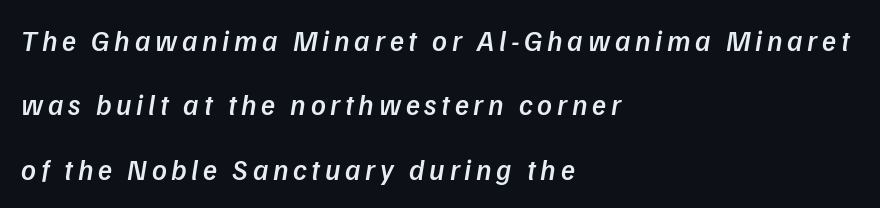
Q: Is the text bold? A: Semi-bold.
Q: Is the typeface a serif or a sans-serif typeface? A: Sans-serif.
Q: Is the text underlined? A: No.
Q: How is the paragraph aligned? A: Left-aligned.
Q: Is the spacing between lines tight, normal or loose? A: Loose.
Q: Width (condensed, normal, or wide)? A: Normal.
Q: Stroke contrast? A: Low.
Q: x-height? A: Medium.
Q: Monospaced? A: No.
